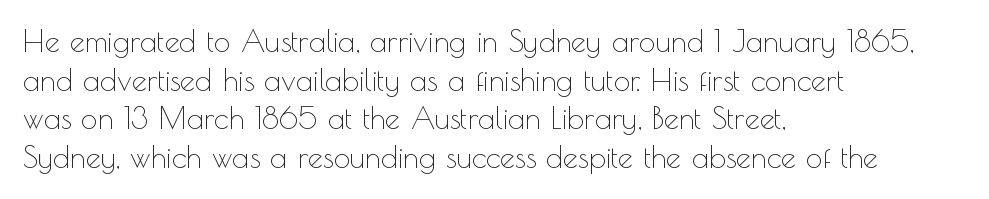
Q: Is the text bold? A: No.
Q: Is the text italic (slanted)? A: No, it is upright.
Q: Is the typeface a serif or a sans-serif typeface? A: Sans-serif.
Q: Is the text underlined? A: No.
Q: How is the paragraph aligned? A: Left-aligned.
Q: Is the spacing between letters normal or unusually wide? A: Normal.
Q: Is the spacing between lines tight, normal or loose? A: Normal.
Q: Width (condensed, normal, or wide)? A: Normal.
Q: x-height? A: Small.
Q: Monospaced? A: No.
